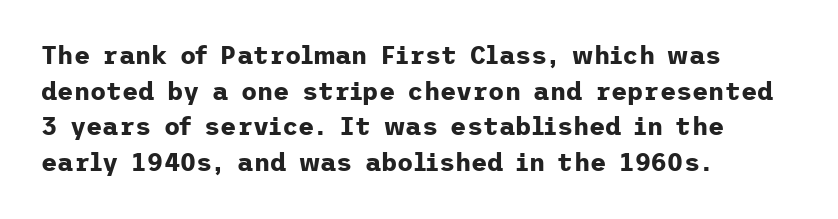
{"italic": "no", "bold": "yes", "underline": "no", "align": "left", "line_spacing": "normal", "line_spacing_ratio": 1.43, "letter_spacing": "normal", "letter_spacing_em": 0.0, "glyph_px": 25}
